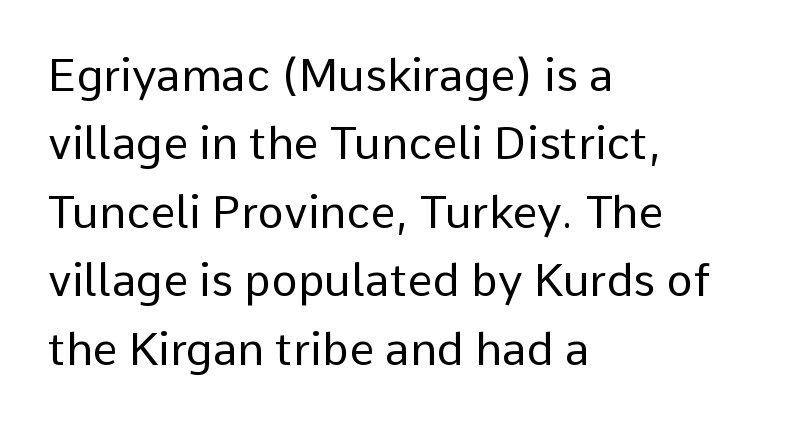
Q: Is the text bold? A: No.
Q: Is the text italic (slanted)? A: No, it is upright.
Q: Is the typeface a serif or a sans-serif typeface? A: Sans-serif.
Q: Is the text underlined? A: No.
Q: How is the paragraph aligned? A: Left-aligned.
Q: Is the spacing between letters normal or unusually wide? A: Normal.
Q: Is the spacing between lines tight, normal or loose? A: Normal.
Q: Width (condensed, normal, or wide)? A: Normal.
Q: Stroke contrast? A: Low.
Q: x-height? A: Medium.
Q: Monospaced? A: No.
